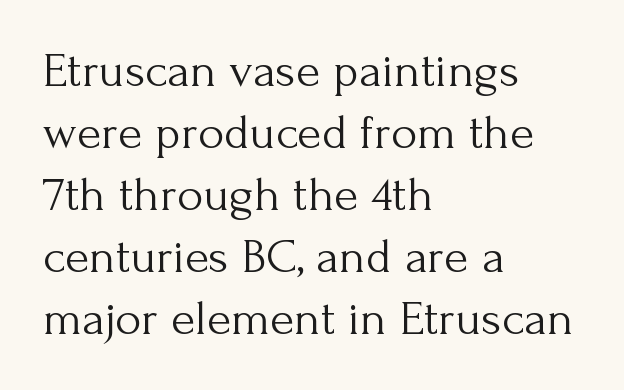
Q: Is the text bold? A: No.
Q: Is the text italic (slanted)? A: No, it is upright.
Q: Is the typeface a serif or a sans-serif typeface? A: Serif.
Q: Is the text underlined? A: No.
Q: How is the paragraph aligned? A: Left-aligned.
Q: Is the spacing between letters normal or unusually wide? A: Normal.
Q: Width (condensed, normal, or wide)? A: Normal.
Q: Stroke contrast? A: Medium.
Q: x-height? A: Small.
Q: Monospaced? A: No.
